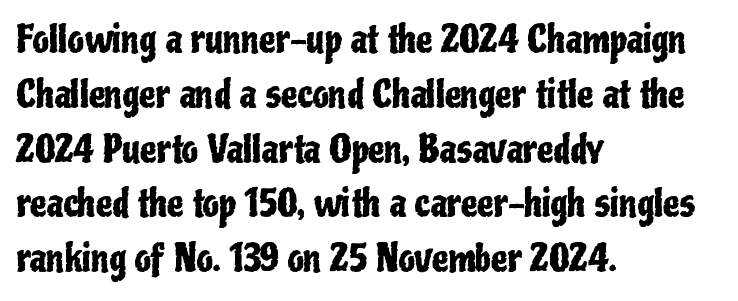
You can tell it's not italic because the verticals are truly vertical. Evenly set lines give the paragraph a standard silhouette. Look at the tracking — it's just the regular setting, nothing added. Character widths vary here, with narrow letters taking less room than wide ones. A classic flush-left, rag-right setting is used for this passage.
